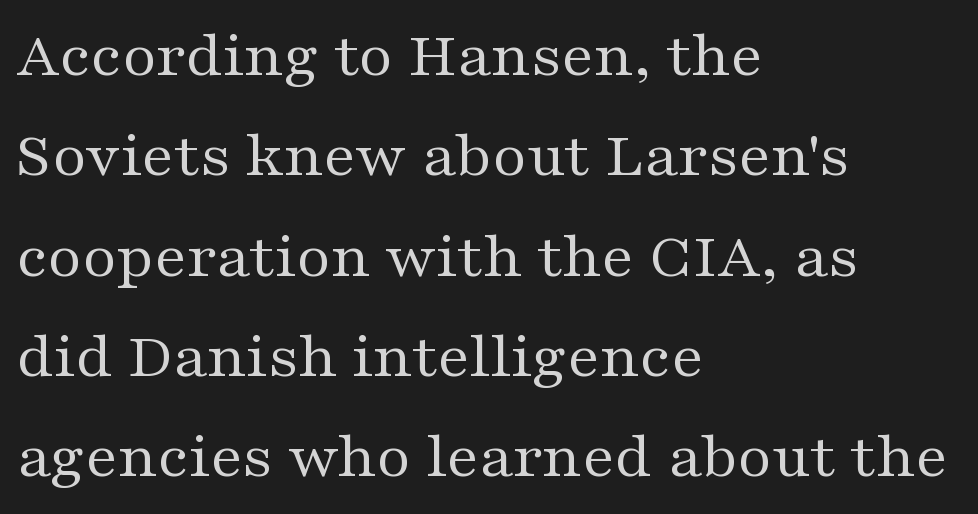
The image shows 66 px regular-weight, wide serif type, upright; set left-aligned, normal line spacing (1.52x), normal letter spacing, not underlined; medium stroke contrast and a medium x-height.
